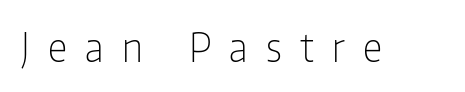
Q: Is the text bold? A: No.
Q: Is the text italic (slanted)? A: No, it is upright.
Q: Is the typeface a serif or a sans-serif typeface? A: Sans-serif.
Q: Is the text underlined? A: No.
Q: Is the spacing between letters normal or unusually wide? A: Unusually wide.
Q: Width (condensed, normal, or wide)? A: Condensed.
Q: Stroke contrast? A: Low.
Q: x-height? A: Medium.
Q: Monospaced? A: No.
